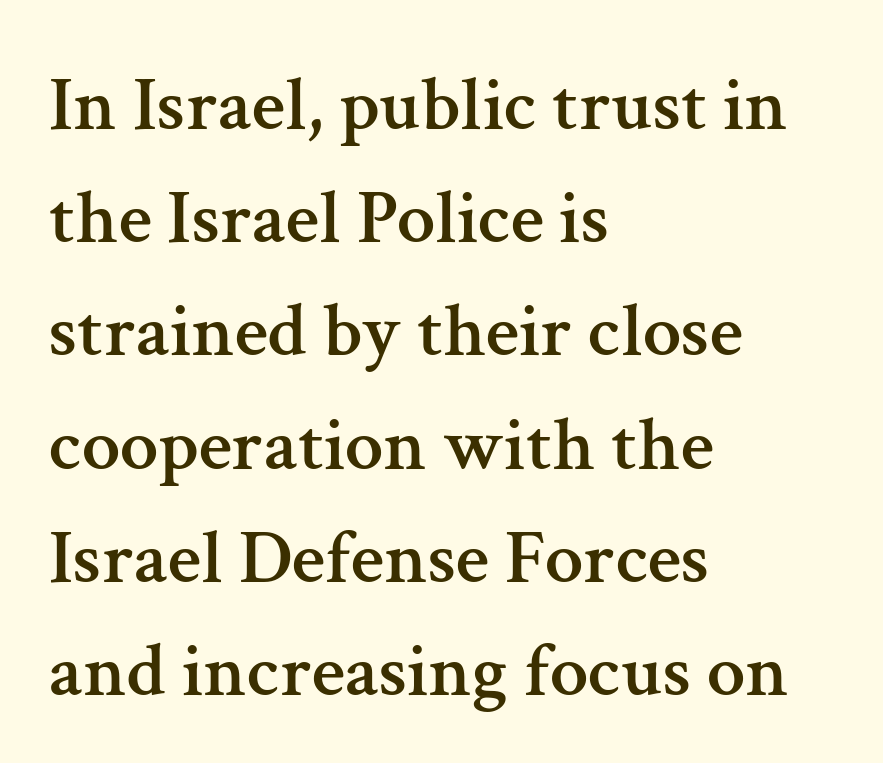
In terms of leading, this rendering sits right in the middle. The glyphs are unaccompanied by any horizontal stroke below them. One-word summary of the alignment: left. There is no visible air inserted between adjacent glyphs.
